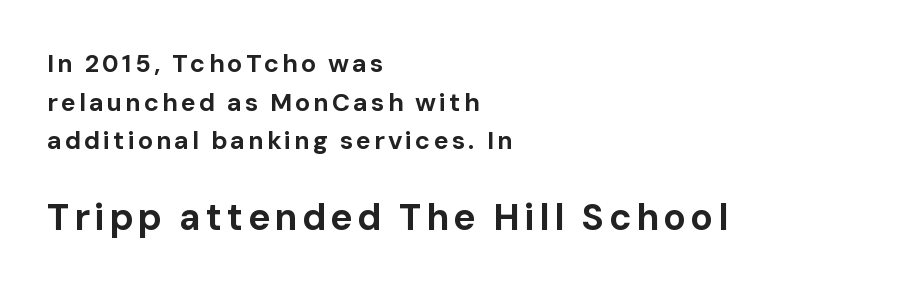
The image shows 37 px bold sans-serif type, upright; set left-aligned, normal line spacing (1.55x), not underlined; the second (bottom) block is 1.48x larger; low stroke contrast and a medium x-height.
